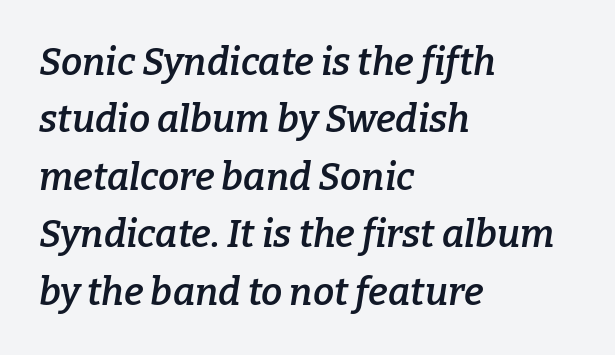
The image shows 38 px semibold serif type, italic (leaning right); set left-aligned, normal line spacing (1.51x), normal letter spacing, not underlined; low stroke contrast and a medium x-height.
